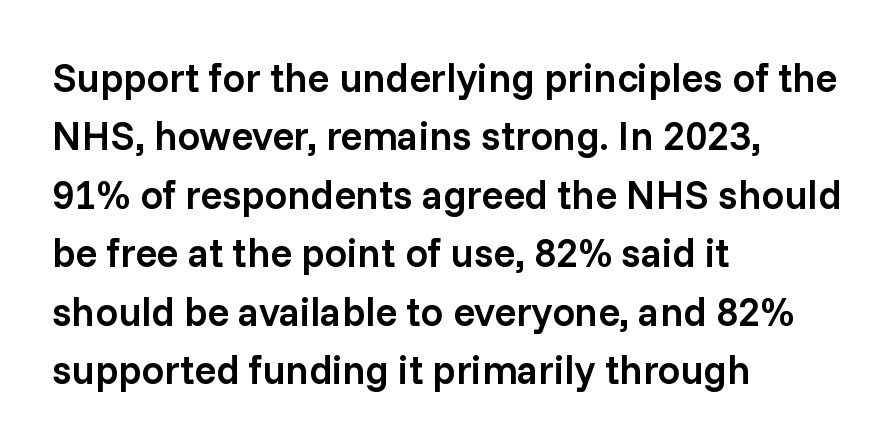
In terms of weight, the rendering is demibold, just under bold. Vertically, the passage feels balanced, rows spaced as you'd expect. No feet cap the strokes, marking this as sans-serif type. The lettering holds an erect, upright posture throughout. These lines are rendered in a variable-pitch font. Nobody touched the tracking dial on this one.
